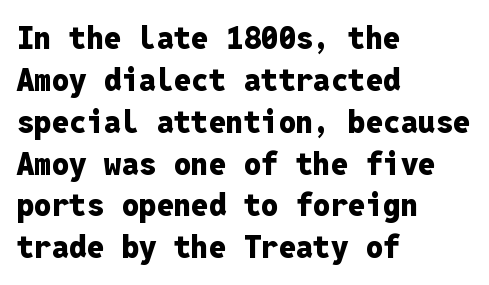
{"serif": "no", "italic": "no", "bold": "yes", "weight": "heavy", "width": "normal", "stroke_contrast": "low", "x_height": "medium", "monospaced": "yes", "underline": "no", "align": "left", "line_spacing": "normal", "line_spacing_ratio": 1.35, "letter_spacing": "normal", "letter_spacing_em": 0.0, "glyph_px": 31}
